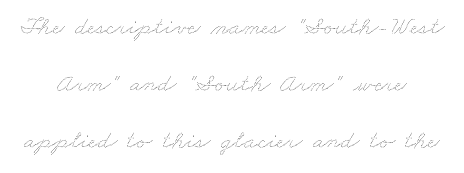
Does extra space separate the letters? No, they use regular spacing. The foot of each line stays bare and open. Compared with a typical body face, this is equally light or lighter still. In terms of leading, this rendering errs on the spacious side.
